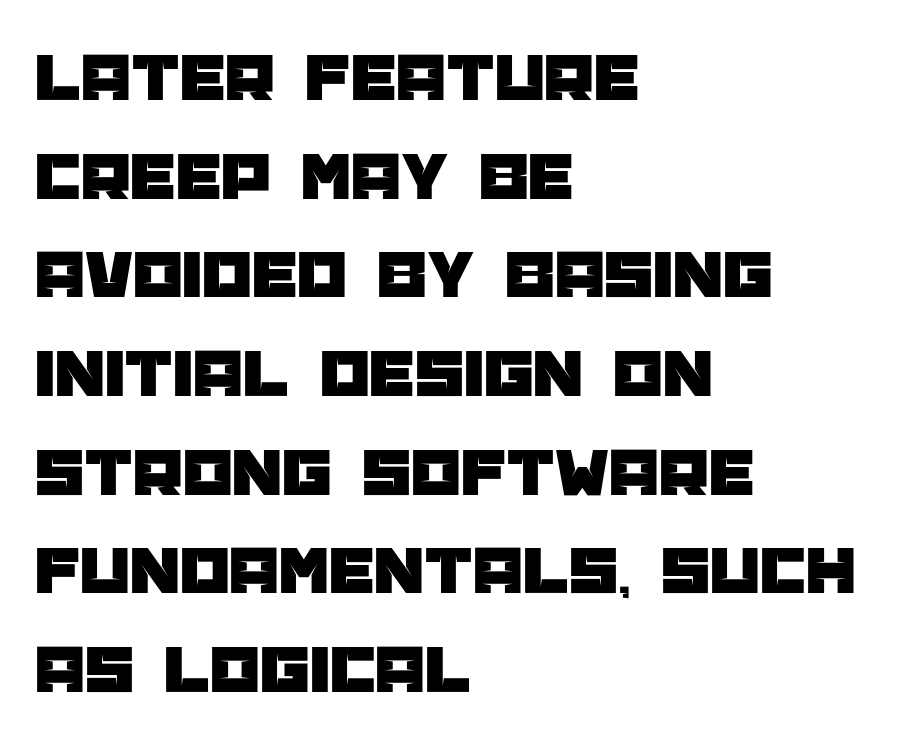
Is this a fixed-width face? No — the glyphs have proportional, varying widths. The rows are spaced the way most documents space them. Here the glyphs are tracked normally, forming tight word shapes. Each letter's strokes conclude bluntly, with no projecting serifs. The paragraph has a hard left edge and a soft right edge.
